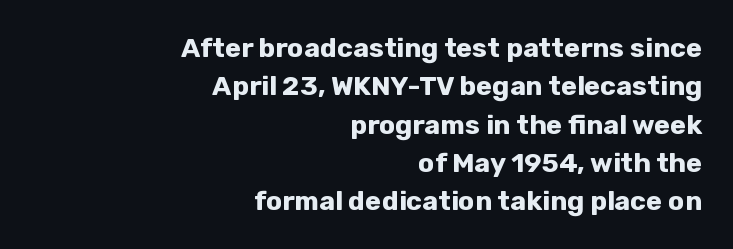
{"italic": "no", "bold": "yes", "underline": "no", "align": "right", "line_spacing": "normal", "line_spacing_ratio": 1.42, "letter_spacing": "normal", "letter_spacing_em": 0.0, "glyph_px": 27}
